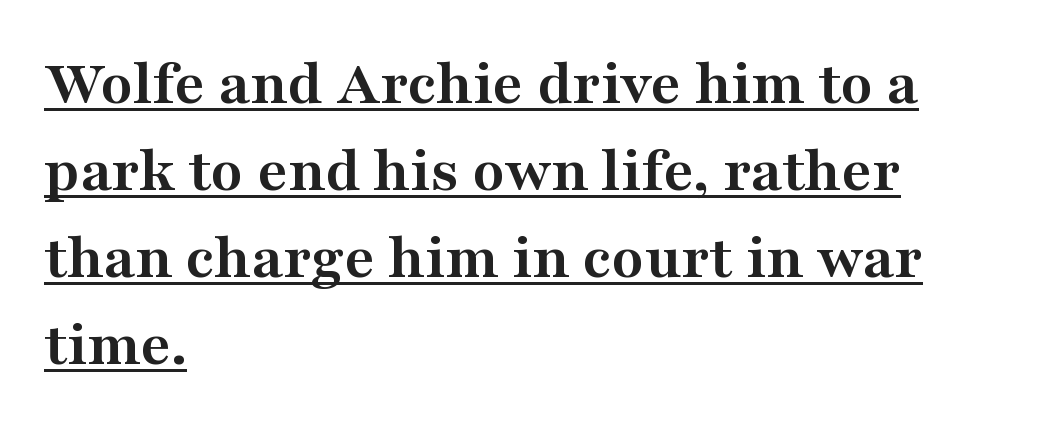
The image shows 66 px semibold, wide serif type, upright; set left-aligned, normal line spacing (1.32x), normal letter spacing, underlined; medium stroke contrast and a medium x-height.
